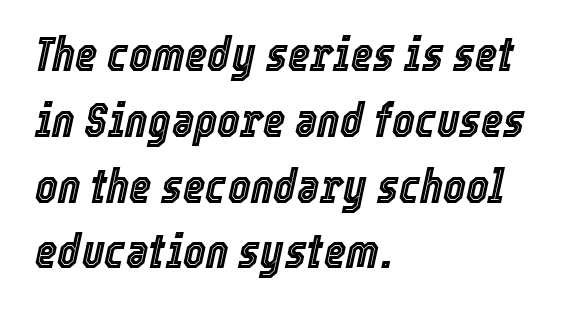
{"italic": "yes", "lean": "right", "slant_degrees": 12, "width": "condensed", "x_height": "medium", "monospaced": "no", "underline": "no", "align": "left", "line_spacing": "normal", "line_spacing_ratio": 1.37, "letter_spacing": "normal", "letter_spacing_em": 0.0, "glyph_px": 48}
